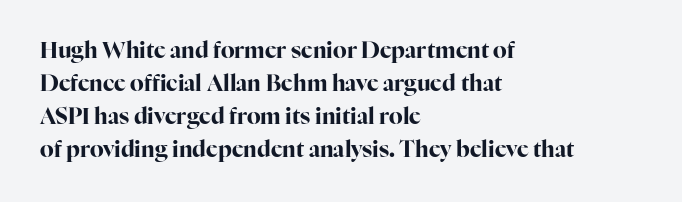
{"italic": "no", "bold": "yes", "underline": "no", "align": "left", "line_spacing": "normal", "line_spacing_ratio": 1.5, "letter_spacing": "normal", "letter_spacing_em": 0.0, "glyph_px": 22}
